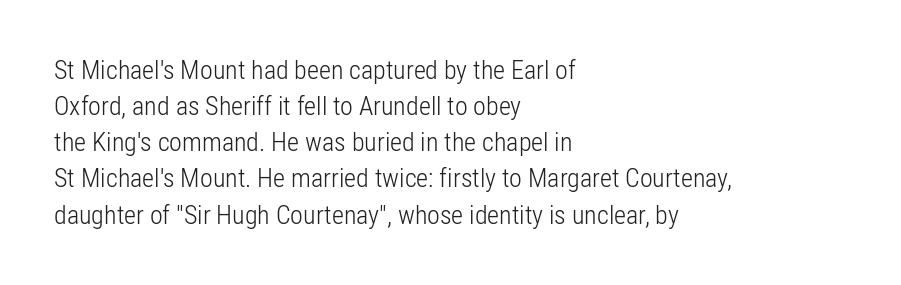
Q: Is the text bold? A: No.
Q: Is the text italic (slanted)? A: No, it is upright.
Q: Is the text underlined? A: No.
Q: How is the paragraph aligned? A: Left-aligned.
Q: Is the spacing between letters normal or unusually wide? A: Normal.
Q: Is the spacing between lines tight, normal or loose? A: Normal.
